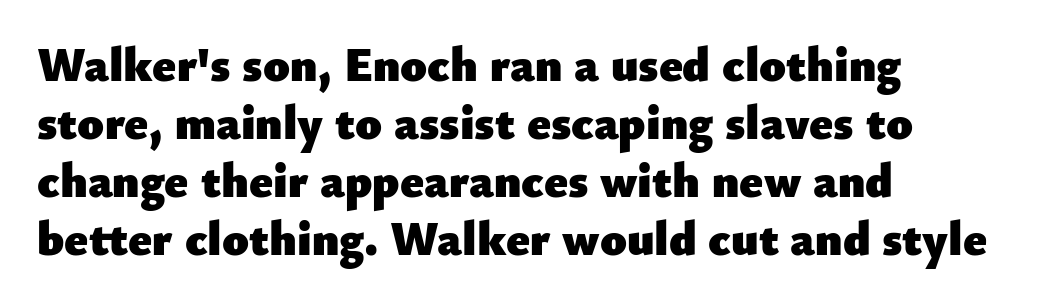
The image shows 48 px heavy sans-serif type, upright; set left-aligned, line spacing 1.21x, normal letter spacing, not underlined; low stroke contrast and a small x-height.
